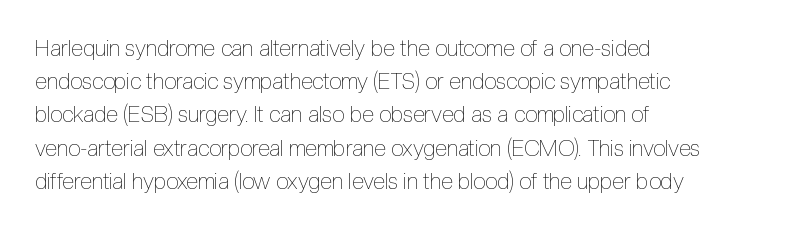
{"italic": "no", "bold": "no", "underline": "no", "align": "left", "line_spacing": "normal", "line_spacing_ratio": 1.51, "letter_spacing": "normal", "letter_spacing_em": 0.0, "glyph_px": 22}
